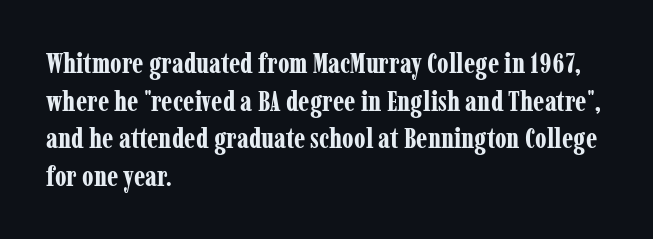
Do the characters align in a grid? No, the font is proportional. A student would call this left alignment; a typographer would say flush left, rag right. Just letters on the line, the space beneath them empty. Look at the tracking — it's just the regular setting, nothing added. Leading matches the norm, producing a regular column. The letters carry serifs — small finishing strokes at the ends of their stems.
